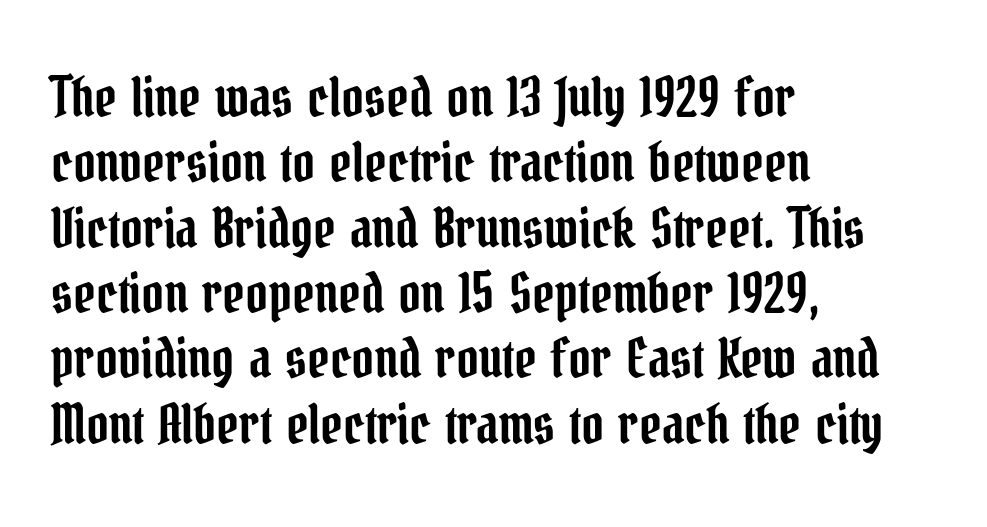
Casual observation: everything's shoved over to the left. No italicization has been applied; the sample stays upright. Here the glyphs are tracked normally, forming tight word shapes. Type without underlining. Yep, those are serifs on the letters. This sample has the flowing, uneven cadence of proportional lettering.
